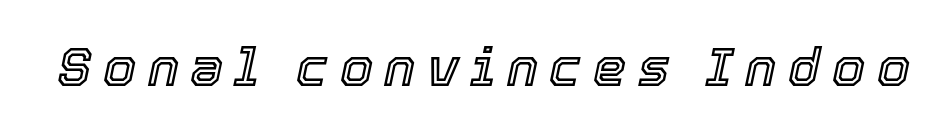
{"italic": "yes", "lean": "right", "slant_degrees": 12, "width": "normal", "x_height": "medium", "monospaced": "no", "underline": "no", "letter_spacing": "wide", "letter_spacing_em": 0.21, "glyph_px": 53}
